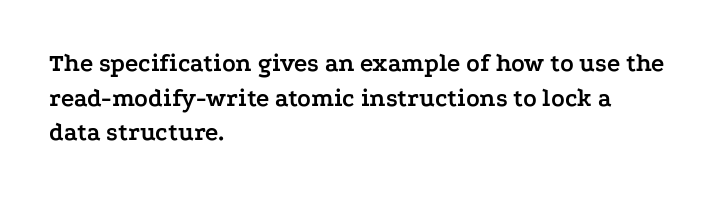
The image shows 25 px bold type, upright; set left-aligned, normal line spacing (1.39x), normal letter spacing, not underlined.
